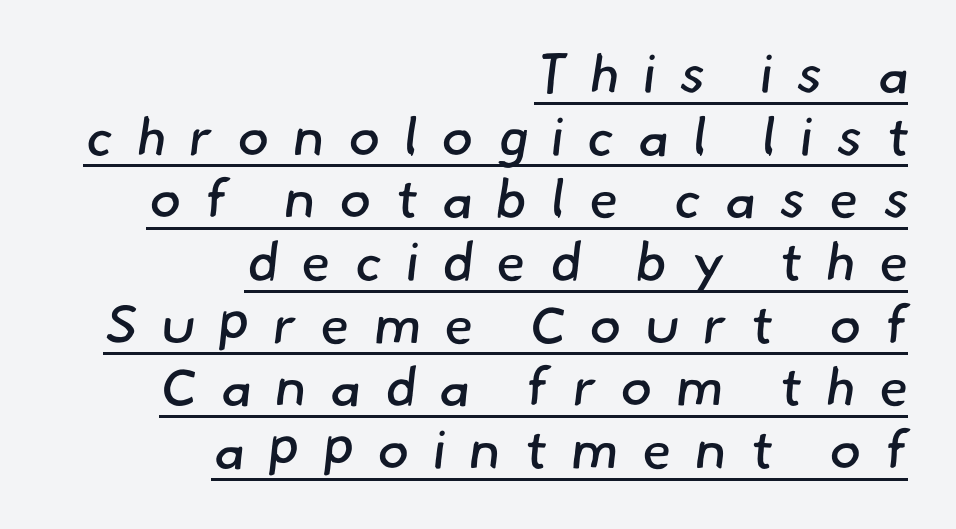
Q: Is the text bold? A: No.
Q: Is the typeface a serif or a sans-serif typeface? A: Sans-serif.
Q: Is the text underlined? A: Yes.
Q: How is the paragraph aligned? A: Right-aligned.
Q: Is the spacing between letters normal or unusually wide? A: Unusually wide.
Q: Width (condensed, normal, or wide)? A: Normal.
Q: Stroke contrast? A: Low.
Q: x-height? A: Small.
Q: Monospaced? A: No.
